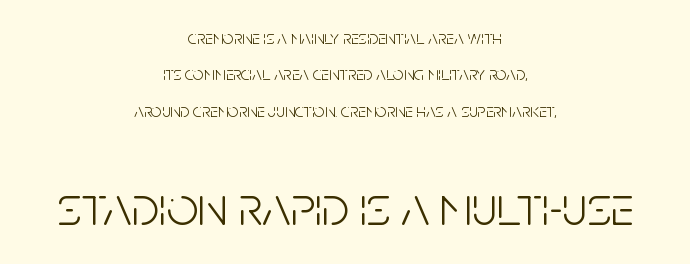
{"serif": "no", "italic": "no", "bold": "no", "weight": "light", "width": "condensed", "stroke_contrast": "low", "x_height": "large", "monospaced": "no", "underline": "no", "align": "center", "line_spacing": "loose", "line_spacing_ratio": 1.92, "letter_spacing": "normal", "letter_spacing_em": 0.0, "larger_block": "second", "size_ratio": 2.95, "glyph_px": 56}
